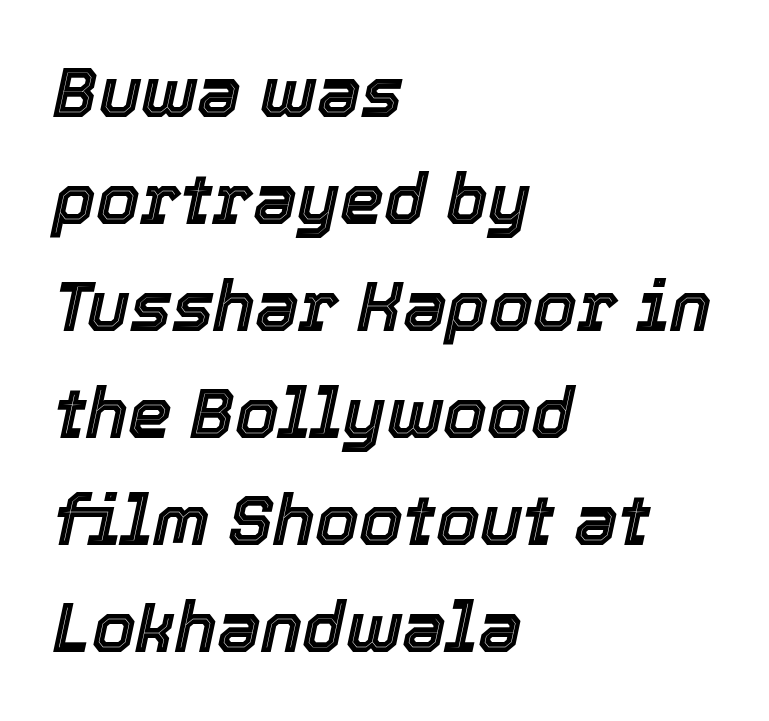
A typesetter would call this proportional, since set widths differ per character. This sample uses an oblique cut, with every glyph tilted off the vertical. Glyph-to-glyph distance matches everyday printed text. Underline: absent.
